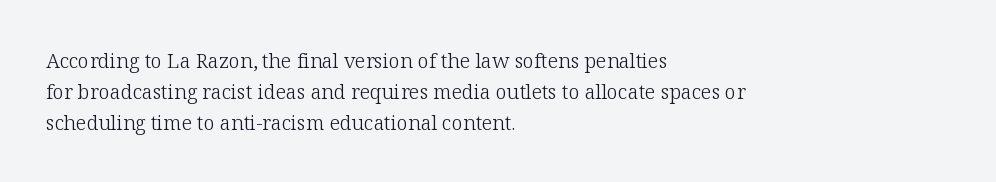
Q: Is the text bold? A: No.
Q: Is the text italic (slanted)? A: No, it is upright.
Q: Is the text underlined? A: No.
Q: How is the paragraph aligned? A: Left-aligned.
Q: Is the spacing between letters normal or unusually wide? A: Normal.
Q: Is the spacing between lines tight, normal or loose? A: Normal.
